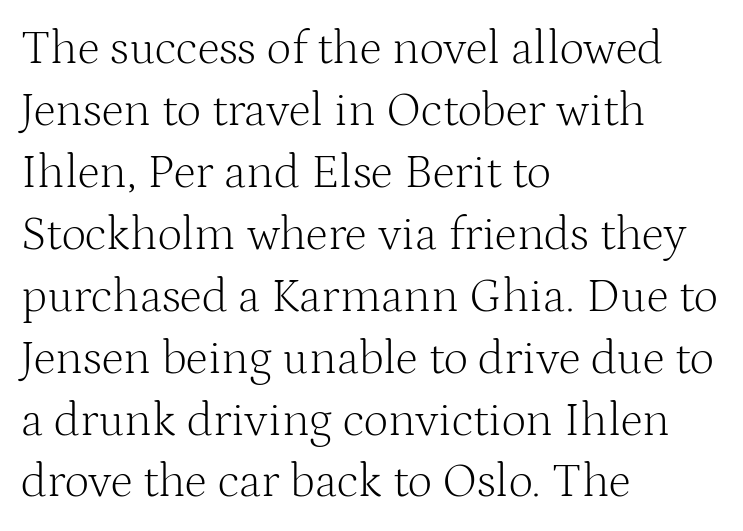
The vertical gap from one line to the next is medium. Just letters on the line, the space beneath them empty. These lines stack with their left ends in a neat column. Letter spacing: default. These lines are composed in type with serifs. Summary of weight: not heavy and not bold.
